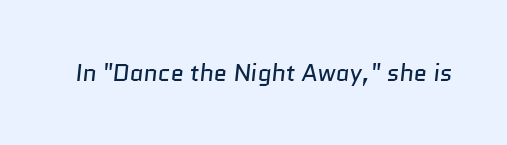
The image shows 24 px text type; set normal letter spacing, not underlined.
